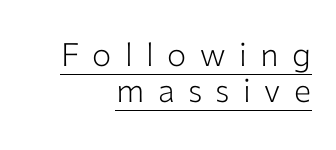
The typeface has the unassuming heft of standard copy or less. In CSS terms this would be text-align: right. Here the designer chose a conventional face with non-uniform glyph widths. Upright lettering throughout.
